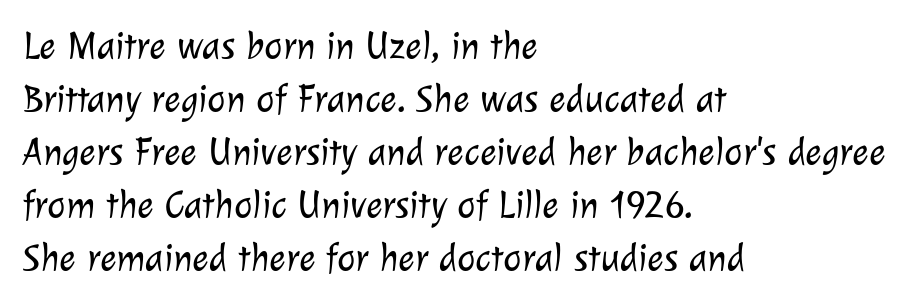
Q: Is the text bold? A: No.
Q: Is the typeface a serif or a sans-serif typeface? A: Sans-serif.
Q: Is the text underlined? A: No.
Q: How is the paragraph aligned? A: Left-aligned.
Q: Is the spacing between letters normal or unusually wide? A: Normal.
Q: Is the spacing between lines tight, normal or loose? A: Normal.
Q: Width (condensed, normal, or wide)? A: Normal.
Q: Stroke contrast? A: Low.
Q: x-height? A: Medium.
Q: Monospaced? A: No.
